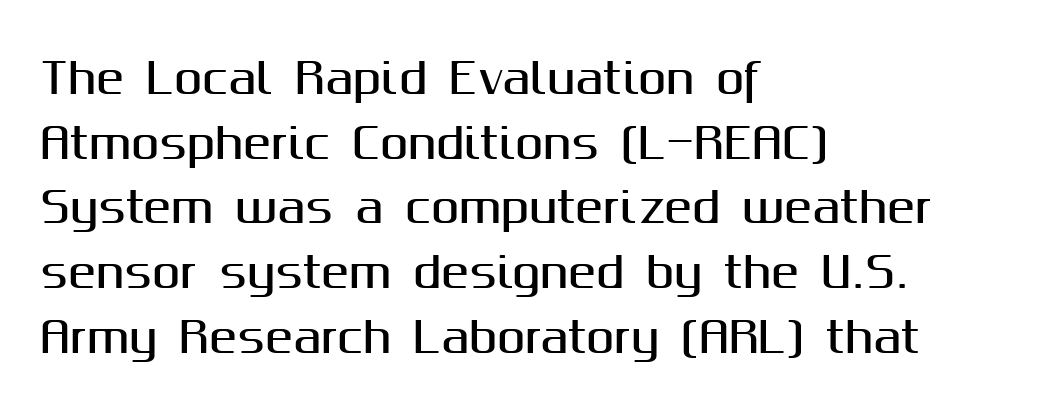
Q: Is the text italic (slanted)? A: No, it is upright.
Q: Is the typeface a serif or a sans-serif typeface? A: Sans-serif.
Q: Is the text underlined? A: No.
Q: How is the paragraph aligned? A: Left-aligned.
Q: Is the spacing between letters normal or unusually wide? A: Normal.
Q: Is the spacing between lines tight, normal or loose? A: Normal.
Q: Width (condensed, normal, or wide)? A: Normal.
Q: Stroke contrast? A: Medium.
Q: x-height? A: Medium.
Q: Monospaced? A: No.
